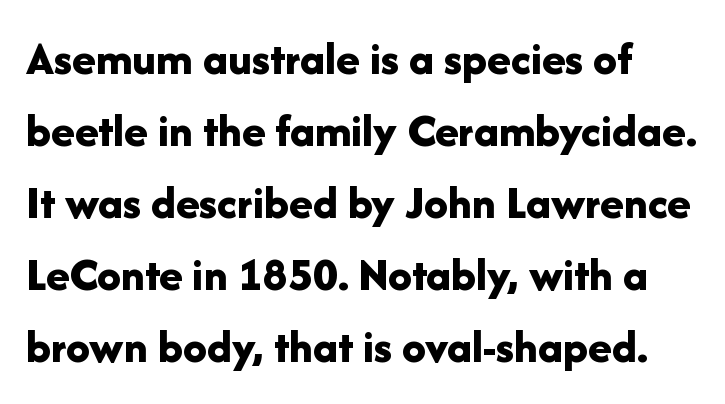
The image shows 48 px bold sans-serif type, upright; set normal line spacing (1.5x), normal letter spacing, not underlined; low stroke contrast and a medium x-height.
